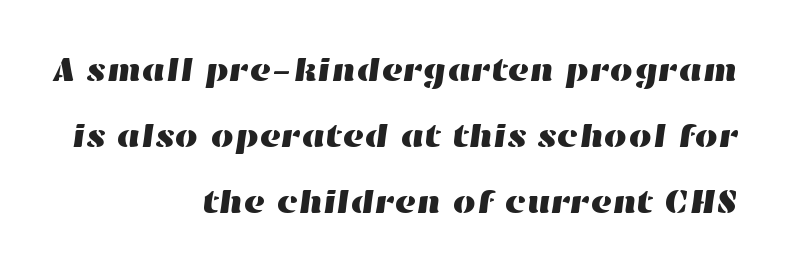
A typesetter would call this leading open, well beyond the default. Alignment: flush right. The letters advance in unequal steps, a hallmark of proportional type. The passage shown is not underscored anywhere.
